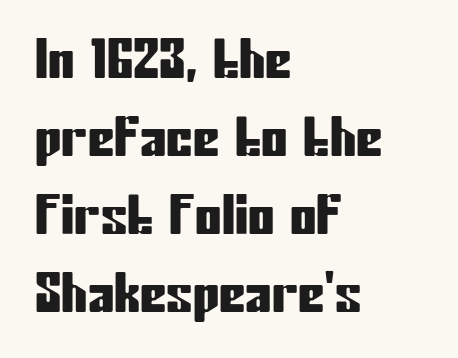
{"serif": "no", "italic": "no", "width": "condensed", "stroke_contrast": "low", "x_height": "medium", "monospaced": "no", "underline": "no", "align": "left", "line_spacing": "normal", "line_spacing_ratio": 1.47, "letter_spacing": "normal", "letter_spacing_em": 0.0, "glyph_px": 53}
